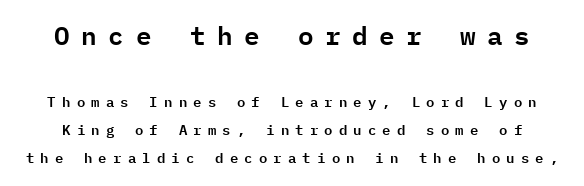
{"italic": "no", "underline": "no", "line_spacing": "loose", "line_spacing_ratio": 2.03, "letter_spacing": "wide", "letter_spacing_em": 0.44, "larger_block": "first", "size_ratio": 1.86, "glyph_px": 26}
